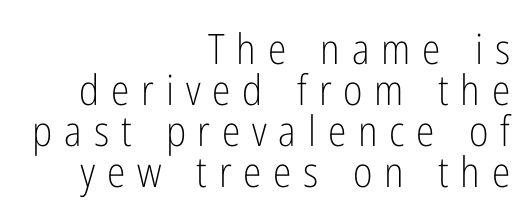
{"serif": "no", "italic": "no", "bold": "no", "weight": "light", "width": "condensed", "stroke_contrast": "low", "x_height": "medium", "monospaced": "no", "underline": "no", "align": "right", "line_spacing": "tight", "line_spacing_ratio": 0.98, "letter_spacing": "wide", "letter_spacing_em": 0.28, "glyph_px": 42}
